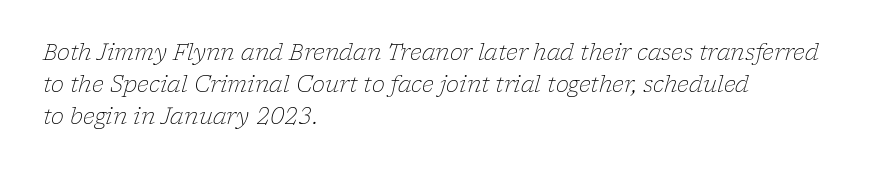
Q: Is the text bold? A: No.
Q: Is the text italic (slanted)? A: Yes, it leans right by about 17 degrees.
Q: Is the text underlined? A: No.
Q: How is the paragraph aligned? A: Left-aligned.
Q: Is the spacing between letters normal or unusually wide? A: Normal.
Q: Is the spacing between lines tight, normal or loose? A: Normal.
